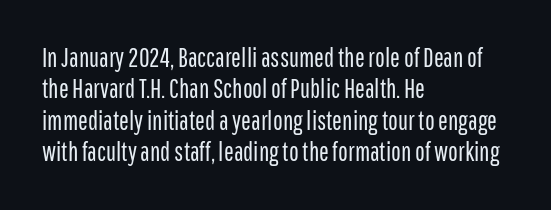
What stands out about the letter spacing? Nothing — it is the standard amount. The rendering anchors every line to the left-hand side. A light-to-regular cut is what we see here. Ordinary non-slanted type is in use.
